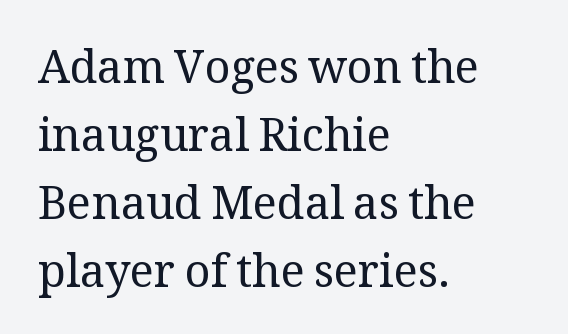
{"serif": "yes", "italic": "no", "bold": "no", "weight": "regular", "width": "normal", "stroke_contrast": "medium", "x_height": "medium", "monospaced": "no", "underline": "no", "align": "left", "line_spacing": "normal", "line_spacing_ratio": 1.51, "letter_spacing": "normal", "letter_spacing_em": 0.0, "glyph_px": 45}
